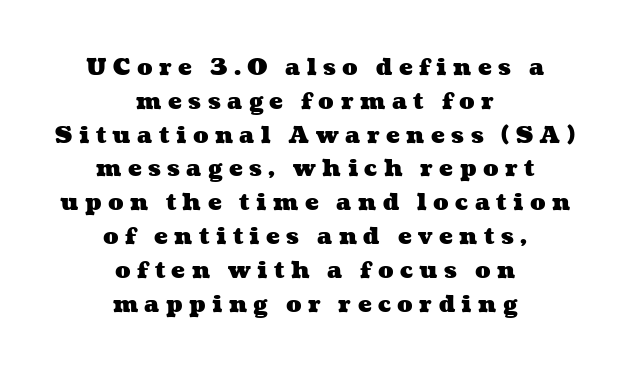
Q: Is the text bold? A: Yes.
Q: Is the text underlined? A: No.
Q: How is the paragraph aligned? A: Centered.
Q: Is the spacing between letters normal or unusually wide? A: Unusually wide.
Q: Is the spacing between lines tight, normal or loose? A: Normal.
